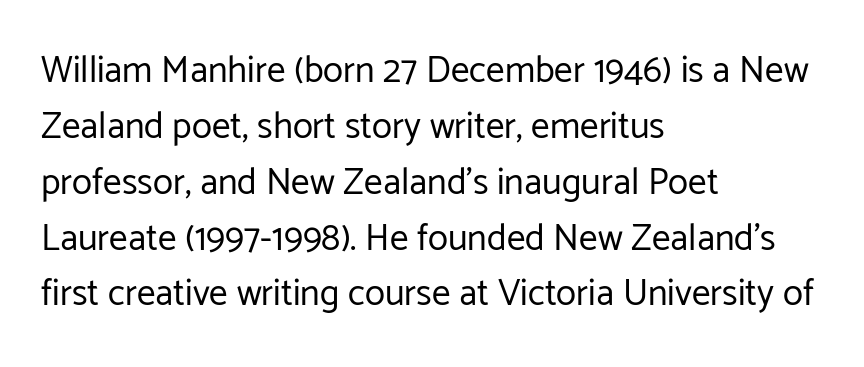
{"serif": "no", "italic": "no", "bold": "no", "weight": "regular", "width": "normal", "stroke_contrast": "low", "x_height": "medium", "monospaced": "no", "underline": "no", "align": "left", "line_spacing": "normal", "line_spacing_ratio": 1.51, "letter_spacing": "normal", "letter_spacing_em": 0.0, "glyph_px": 37}
